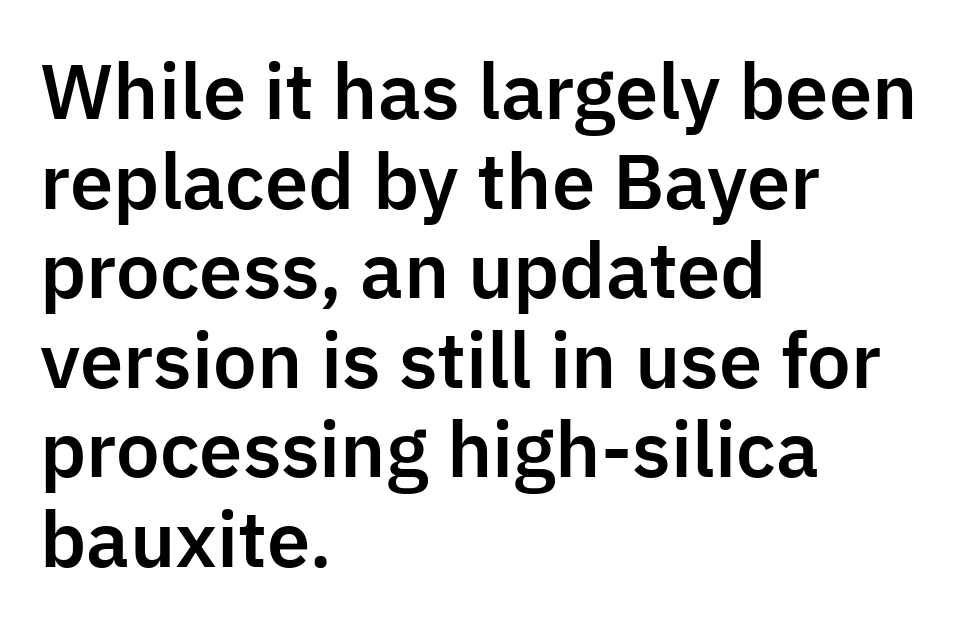
The image shows 74 px sans-serif type, upright; set left-aligned, line spacing 1.21x, normal letter spacing, not underlined; low stroke contrast and a medium x-height.
